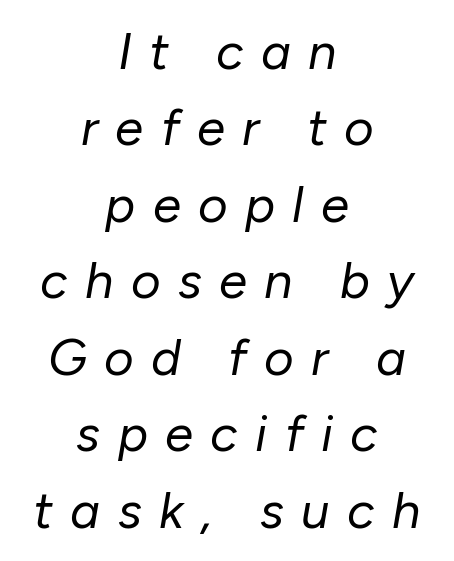
Here the designer chose a conventional face with non-uniform glyph widths. This rendering uses center alignment, leaving both contours irregular but symmetric. Underline: absent. This sample keeps an unexceptional amount of space between lines.
